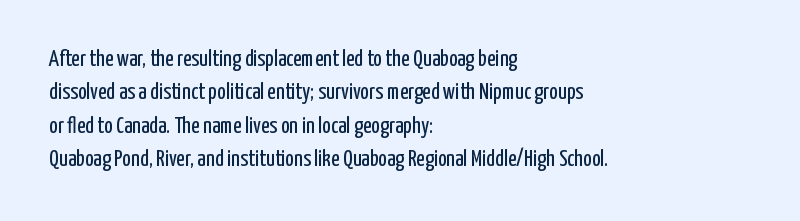
{"italic": "no", "bold": "no", "underline": "no", "align": "left", "line_spacing": "normal", "line_spacing_ratio": 1.45, "letter_spacing": "normal", "letter_spacing_em": 0.0, "glyph_px": 23}
